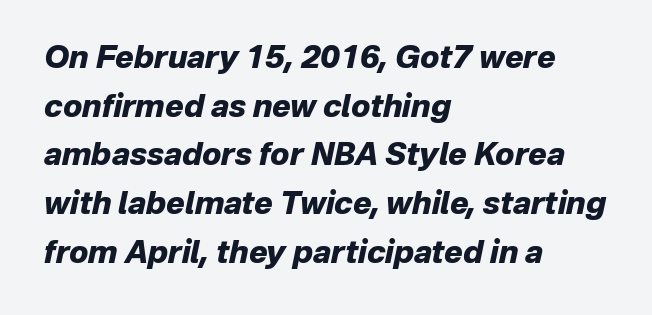
Q: Is the text bold? A: Yes.
Q: Is the text italic (slanted)? A: Yes, it leans right by about 12 degrees.
Q: Is the text underlined? A: No.
Q: How is the paragraph aligned? A: Left-aligned.
Q: Is the spacing between letters normal or unusually wide? A: Normal.
Q: Is the spacing between lines tight, normal or loose? A: Normal.
Q: Width (condensed, normal, or wide)? A: Normal.
Q: Stroke contrast? A: Low.
Q: x-height? A: Medium.
Q: Monospaced? A: No.
